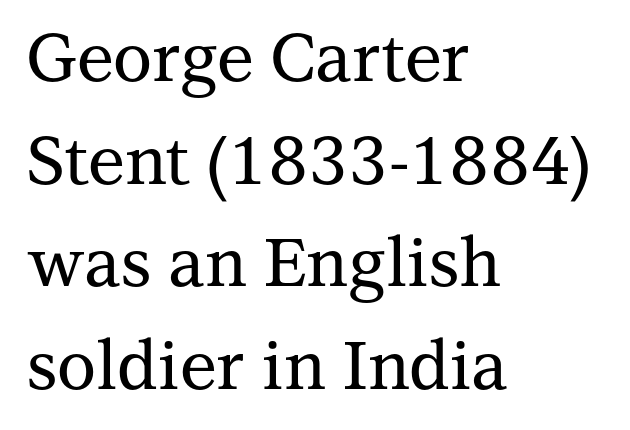
{"serif": "yes", "italic": "no", "width": "normal", "stroke_contrast": "medium", "x_height": "medium", "monospaced": "no", "underline": "no", "align": "left", "line_spacing": "normal", "line_spacing_ratio": 1.53, "letter_spacing": "normal", "letter_spacing_em": 0.0, "glyph_px": 67}
